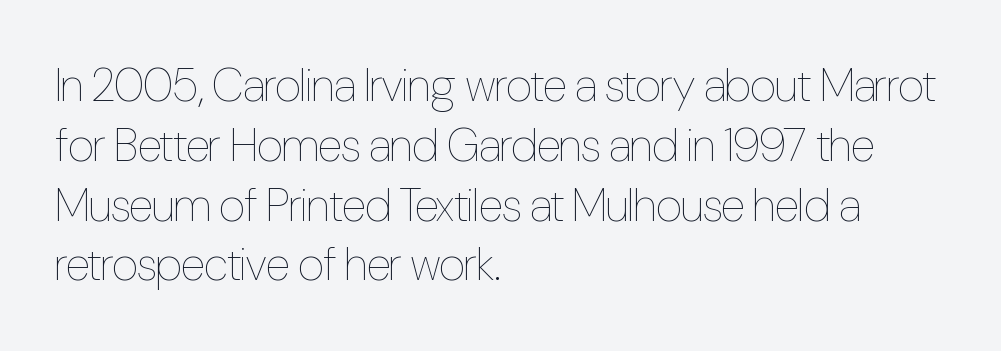
{"italic": "no", "bold": "no", "weight": "thin", "width": "condensed", "stroke_contrast": "low", "x_height": "medium", "monospaced": "no", "underline": "no", "align": "left", "line_spacing": "normal", "line_spacing_ratio": 1.3, "letter_spacing": "normal", "letter_spacing_em": 0.0, "glyph_px": 46}
